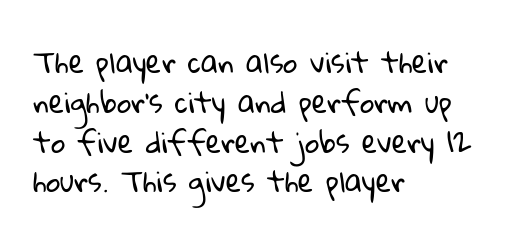
Q: Is the text bold? A: No.
Q: Is the typeface a serif or a sans-serif typeface? A: Sans-serif.
Q: Is the text underlined? A: No.
Q: How is the paragraph aligned? A: Left-aligned.
Q: Is the spacing between letters normal or unusually wide? A: Normal.
Q: Is the spacing between lines tight, normal or loose? A: Normal.
Q: Width (condensed, normal, or wide)? A: Normal.
Q: Stroke contrast? A: Low.
Q: x-height? A: Medium.
Q: Monospaced? A: No.
